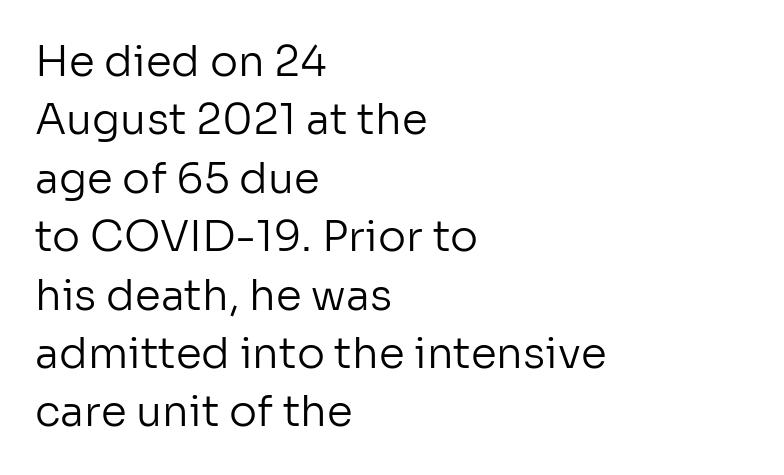
The image shows 42 px regular-weight sans-serif type, upright; set left-aligned, normal line spacing (1.39x), normal letter spacing, not underlined; low stroke contrast and a medium x-height.
